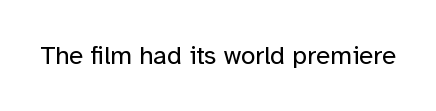
The image shows 26 px text type, upright; set normal letter spacing, not underlined.
